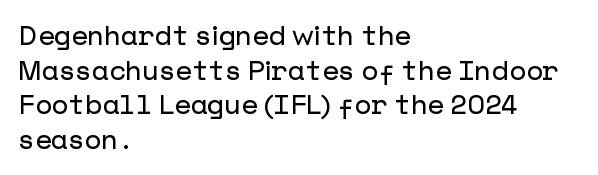
{"italic": "no", "underline": "no", "align": "left", "line_spacing": "normal", "line_spacing_ratio": 1.28, "letter_spacing": "normal", "letter_spacing_em": 0.0, "glyph_px": 27}
